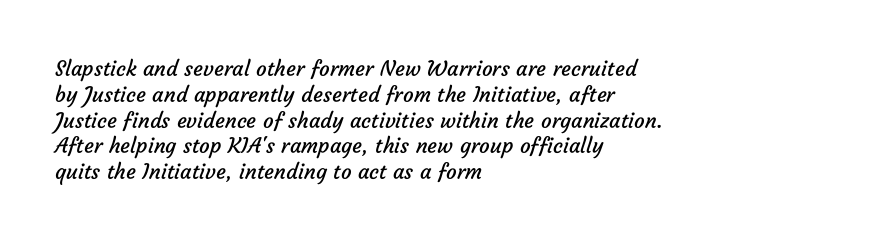
The image shows 21 px text type; set left-aligned, line spacing 1.23x, normal letter spacing, not underlined.
